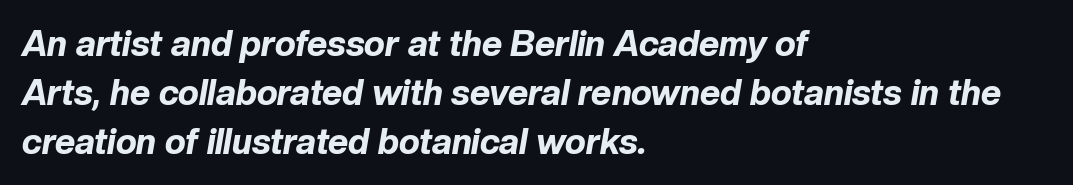
{"italic": "yes", "lean": "right", "slant_degrees": 10, "bold": "yes", "weight": "bold", "width": "normal", "stroke_contrast": "low", "x_height": "medium", "monospaced": "no", "underline": "no", "align": "left", "line_spacing": "normal", "line_spacing_ratio": 1.4, "letter_spacing": "normal", "letter_spacing_em": 0.0, "glyph_px": 35}
